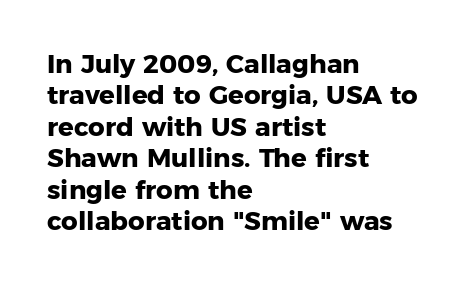
{"italic": "no", "bold": "yes", "underline": "no", "align": "left", "line_spacing_ratio": 1.21, "letter_spacing": "normal", "letter_spacing_em": 0.0, "glyph_px": 26}
